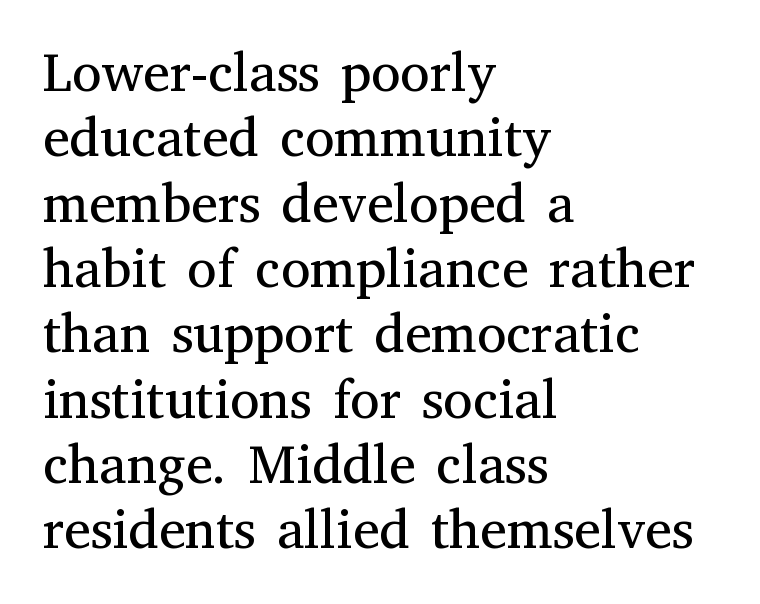
The image shows 54 px regular-weight serif type, upright; set left-aligned, line spacing 1.21x, normal letter spacing, not underlined; medium stroke contrast and a medium x-height.
